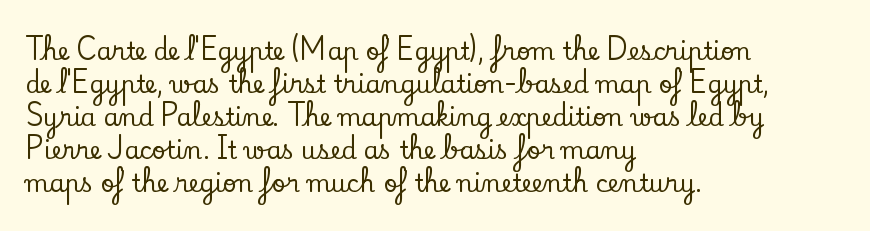
The image shows 24 px text type, upright; set left-aligned, normal line spacing (1.38x), normal letter spacing, not underlined.
